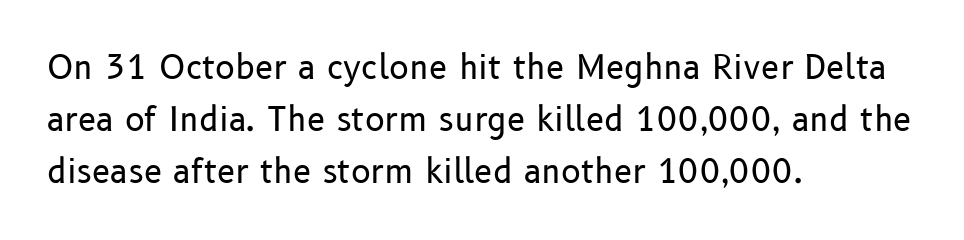
{"serif": "no", "italic": "no", "bold": "no", "weight": "regular", "width": "normal", "stroke_contrast": "low", "x_height": "medium", "monospaced": "no", "underline": "no", "align": "left", "line_spacing": "normal", "line_spacing_ratio": 1.58, "letter_spacing": "normal", "letter_spacing_em": 0.0, "glyph_px": 33}
